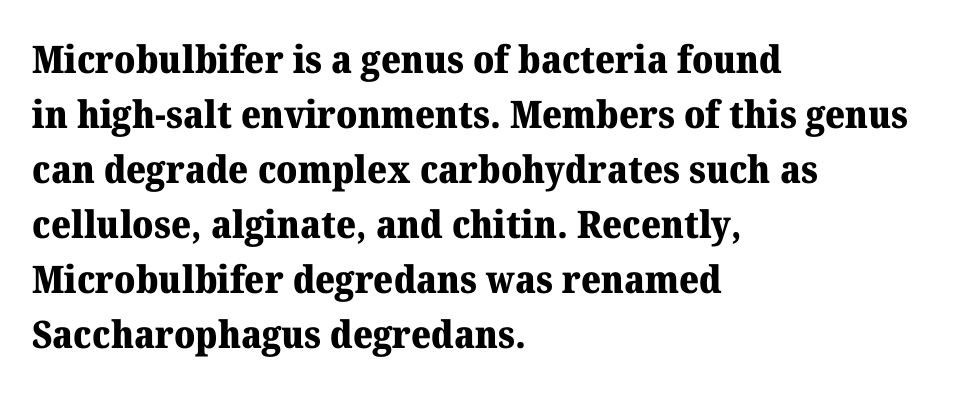
{"serif": "yes", "italic": "no", "bold": "yes", "weight": "heavy", "width": "normal", "stroke_contrast": "medium", "x_height": "medium", "monospaced": "no", "underline": "no", "align": "left", "line_spacing": "normal", "line_spacing_ratio": 1.45, "letter_spacing": "normal", "letter_spacing_em": 0.0, "glyph_px": 38}
